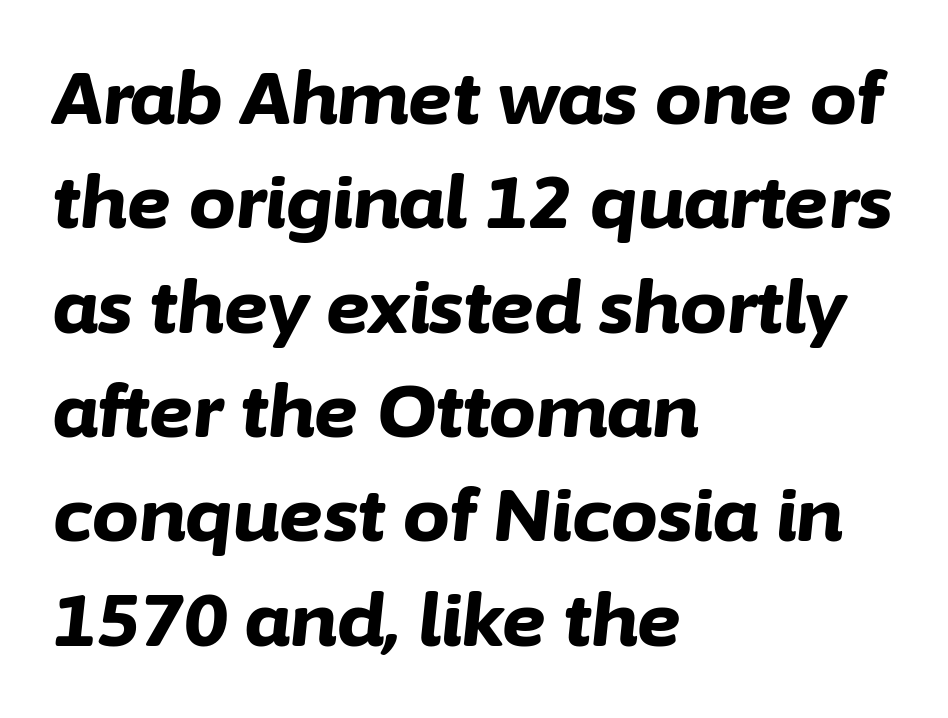
{"italic": "yes", "lean": "right", "slant_degrees": 6, "bold": "yes", "weight": "bold", "width": "normal", "stroke_contrast": "low", "x_height": "medium", "monospaced": "no", "underline": "no", "align": "left", "line_spacing": "normal", "line_spacing_ratio": 1.41, "letter_spacing": "normal", "letter_spacing_em": 0.0, "glyph_px": 74}
